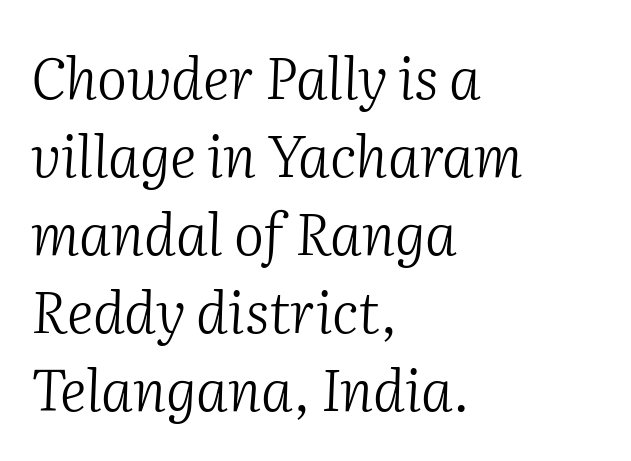
Q: Is the text bold? A: No.
Q: Is the text italic (slanted)? A: Yes, it leans right by about 2 degrees.
Q: Is the typeface a serif or a sans-serif typeface? A: Serif.
Q: Is the text underlined? A: No.
Q: How is the paragraph aligned? A: Left-aligned.
Q: Is the spacing between letters normal or unusually wide? A: Normal.
Q: Is the spacing between lines tight, normal or loose? A: Normal.
Q: Width (condensed, normal, or wide)? A: Normal.
Q: Stroke contrast? A: Medium.
Q: x-height? A: Medium.
Q: Monospaced? A: No.
